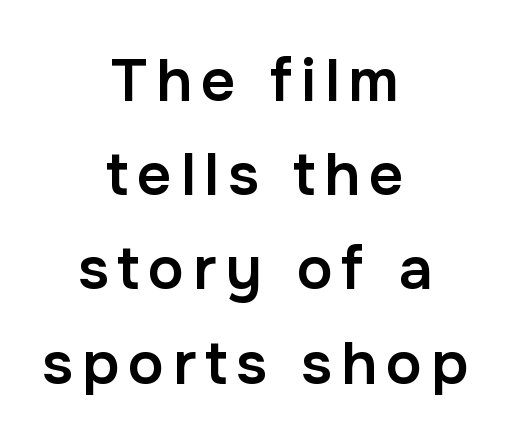
Q: Is the text bold? A: Semi-bold.
Q: Is the text italic (slanted)? A: No, it is upright.
Q: Is the typeface a serif or a sans-serif typeface? A: Sans-serif.
Q: Is the text underlined? A: No.
Q: How is the paragraph aligned? A: Centered.
Q: Is the spacing between lines tight, normal or loose? A: Normal.
Q: Width (condensed, normal, or wide)? A: Normal.
Q: Stroke contrast? A: Low.
Q: x-height? A: Medium.
Q: Monospaced? A: No.
